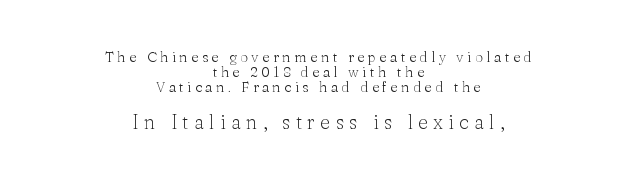
The image shows 20 px text type, upright; set centered, tight line spacing (1.08x), unusually wide letter spacing (+0.26 em), not underlined; the second (bottom) block is 1.43x larger.
